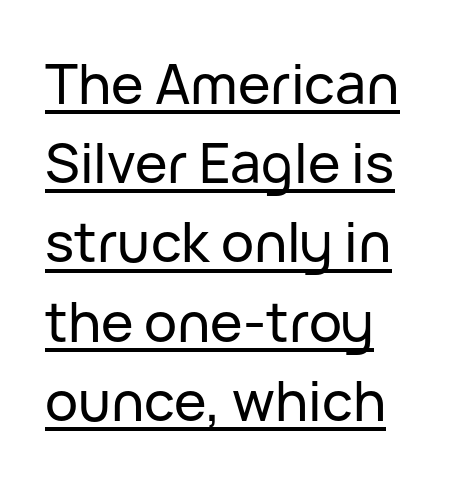
{"serif": "no", "italic": "no", "width": "normal", "stroke_contrast": "low", "x_height": "medium", "monospaced": "no", "underline": "yes", "align": "left", "line_spacing": "normal", "line_spacing_ratio": 1.44, "letter_spacing": "normal", "letter_spacing_em": 0.0, "glyph_px": 55}
